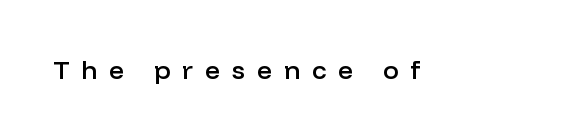
{"italic": "no", "bold": "semi", "underline": "no", "letter_spacing": "wide", "letter_spacing_em": 0.46, "glyph_px": 26}
